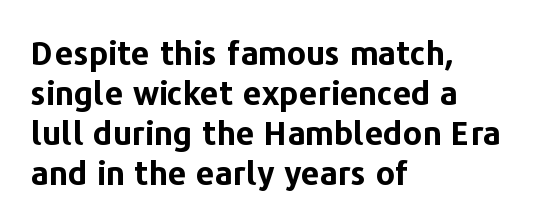
{"serif": "no", "italic": "no", "bold": "yes", "weight": "bold", "width": "normal", "stroke_contrast": "low", "x_height": "medium", "monospaced": "no", "underline": "no", "align": "left", "line_spacing_ratio": 1.21, "letter_spacing": "normal", "letter_spacing_em": 0.0, "glyph_px": 33}
